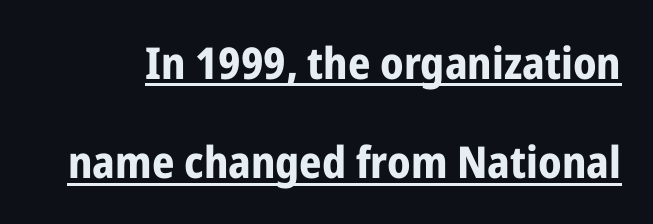
Compared with typical body copy, the letter spacing here is the same. The leading is generous, giving the passage an open texture. Look at the stroke-to-counter ratio: heavy, a bold. Classification — sans serif.
